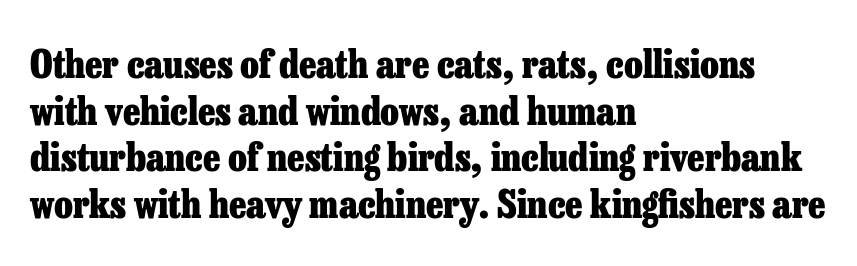
The image shows 38 px heavy serif type, upright; set left-aligned, line spacing 1.23x, normal letter spacing, not underlined; low stroke contrast and a medium x-height.
